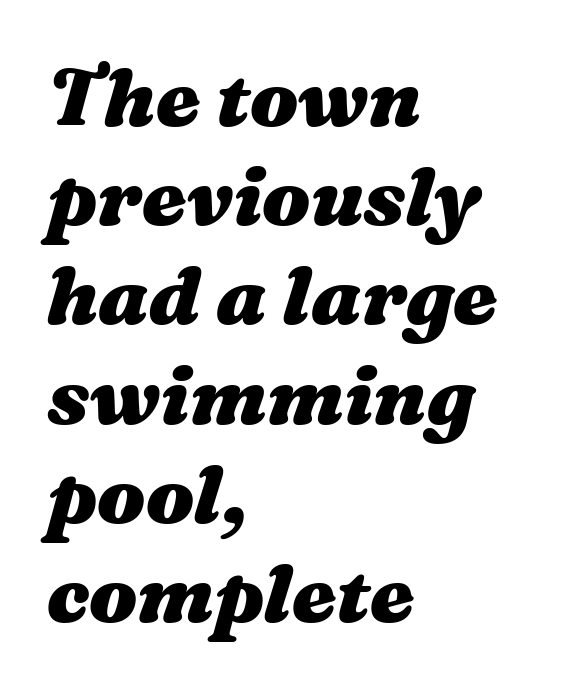
Q: Is the text bold? A: Yes.
Q: Is the text italic (slanted)? A: Yes, it leans right by about 16 degrees.
Q: Is the text underlined? A: No.
Q: How is the paragraph aligned? A: Left-aligned.
Q: Is the spacing between letters normal or unusually wide? A: Normal.
Q: Width (condensed, normal, or wide)? A: Wide.
Q: Stroke contrast? A: Medium.
Q: x-height? A: Medium.
Q: Monospaced? A: No.
